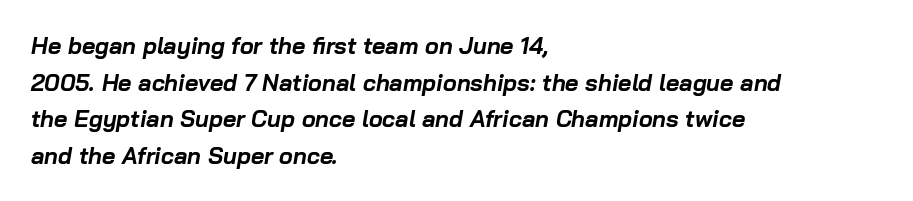
The image shows 23 px bold type, italic (leaning right); set left-aligned, normal line spacing (1.59x), normal letter spacing, not underlined.
